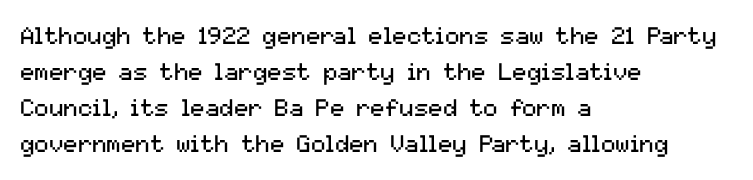
Q: Is the text bold? A: No.
Q: Is the text italic (slanted)? A: No, it is upright.
Q: Is the text underlined? A: No.
Q: How is the paragraph aligned? A: Left-aligned.
Q: Is the spacing between letters normal or unusually wide? A: Normal.
Q: Is the spacing between lines tight, normal or loose? A: Normal.
